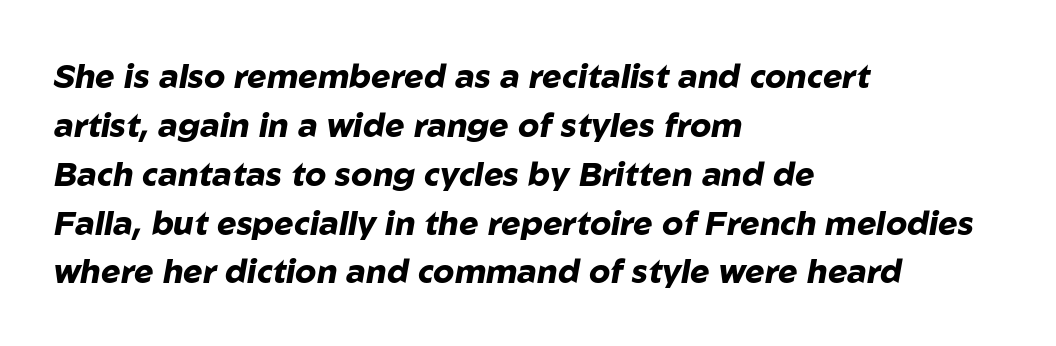
Looks like regular typesetting: each glyph gets only the width it needs. Vertical spacing — default. Does the copy run flush right? No — it runs flush left. This is oblique type, the kind used for emphasis or titles.
